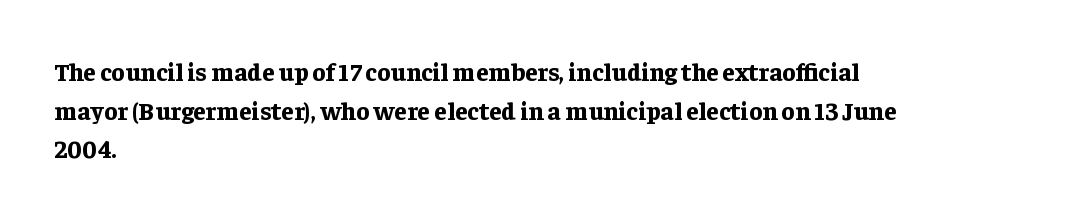
Lines of text with bare space underneath. Default kerning and tracking; the words read as compact shapes. Typeset ragged right — the left edge is the straight one. Regarding leading, the lines here are spaced in the standard way. Every stem runs plumb, perpendicular to the baseline.
